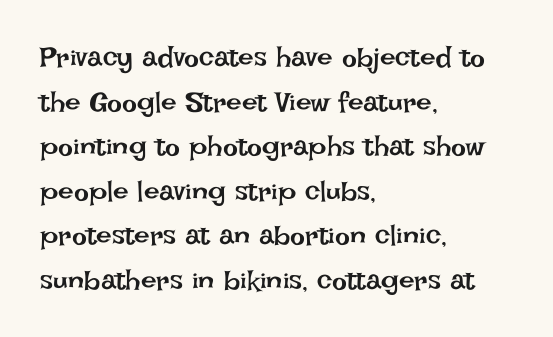
Q: Is the text bold? A: No.
Q: Is the text italic (slanted)? A: No, it is upright.
Q: Is the text underlined? A: No.
Q: How is the paragraph aligned? A: Left-aligned.
Q: Is the spacing between letters normal or unusually wide? A: Normal.
Q: Is the spacing between lines tight, normal or loose? A: Normal.
Q: Width (condensed, normal, or wide)? A: Normal.
Q: Stroke contrast? A: Low.
Q: x-height? A: Large.
Q: Monospaced? A: No.
